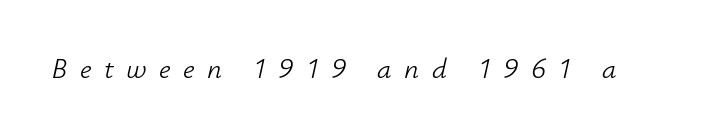
The image shows 29 px light type, italic (leaning right); set unusually wide letter spacing (+0.43 em), not underlined; low stroke contrast and a small x-height.
